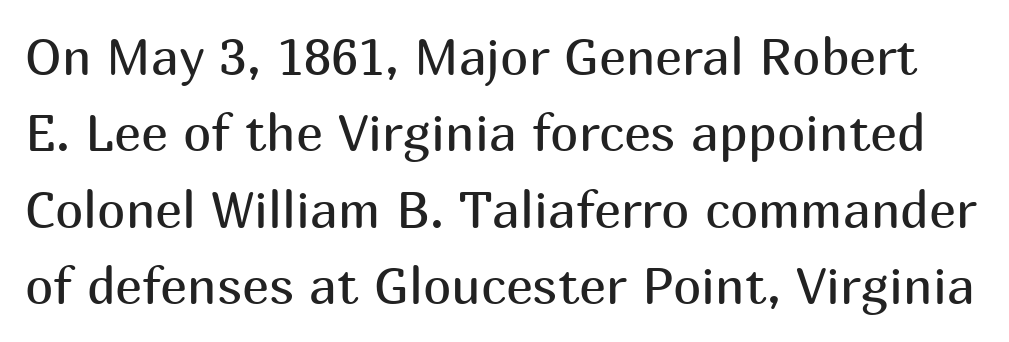
Q: Is the text bold? A: No.
Q: Is the text italic (slanted)? A: No, it is upright.
Q: Is the typeface a serif or a sans-serif typeface? A: Sans-serif.
Q: Is the text underlined? A: No.
Q: Is the spacing between letters normal or unusually wide? A: Normal.
Q: Is the spacing between lines tight, normal or loose? A: Normal.
Q: Width (condensed, normal, or wide)? A: Normal.
Q: Stroke contrast? A: Medium.
Q: x-height? A: Medium.
Q: Monospaced? A: No.
